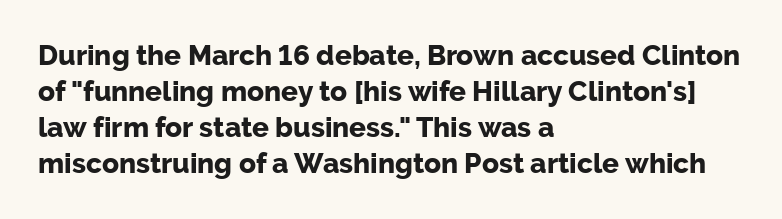
{"serif": "no", "italic": "no", "bold": "yes", "weight": "bold", "width": "normal", "stroke_contrast": "low", "x_height": "medium", "monospaced": "no", "underline": "no", "align": "left", "line_spacing": "normal", "line_spacing_ratio": 1.29, "letter_spacing": "normal", "letter_spacing_em": 0.0, "glyph_px": 28}
